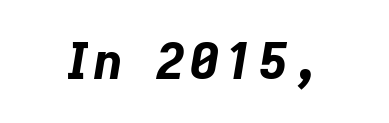
The image shows 50 px bold type, italic (leaning right); set not underlined; low stroke contrast and a medium x-height.
